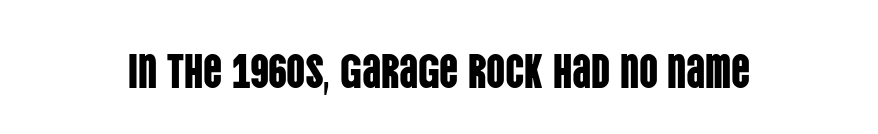
{"serif": "no", "italic": "no", "width": "condensed", "stroke_contrast": "low", "x_height": "large", "monospaced": "no", "underline": "no", "letter_spacing": "normal", "letter_spacing_em": 0.0, "glyph_px": 47}
